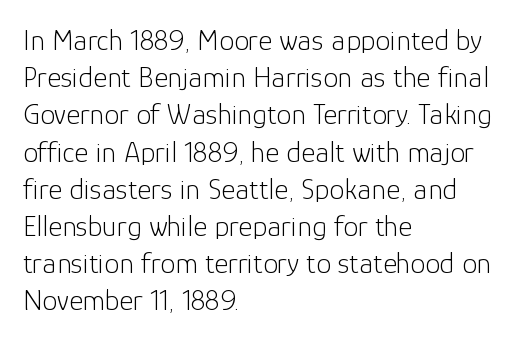
Q: Is the text bold? A: No.
Q: Is the text italic (slanted)? A: No, it is upright.
Q: Is the typeface a serif or a sans-serif typeface? A: Sans-serif.
Q: Is the text underlined? A: No.
Q: How is the paragraph aligned? A: Left-aligned.
Q: Is the spacing between letters normal or unusually wide? A: Normal.
Q: Width (condensed, normal, or wide)? A: Normal.
Q: Stroke contrast? A: Low.
Q: x-height? A: Medium.
Q: Monospaced? A: No.
